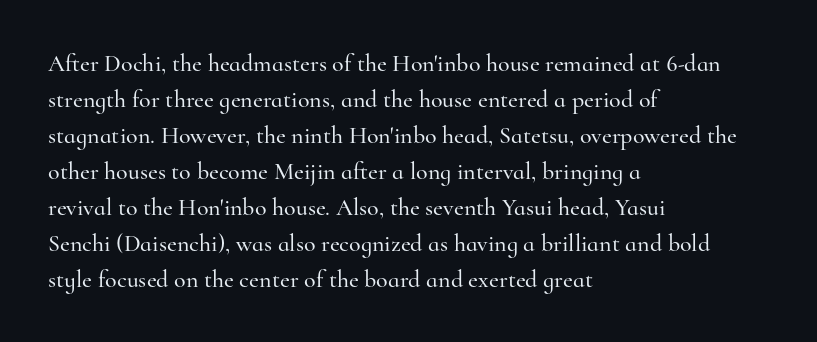
The image shows 24 px text type, upright; set left-aligned, normal line spacing (1.5x), normal letter spacing, not underlined.
